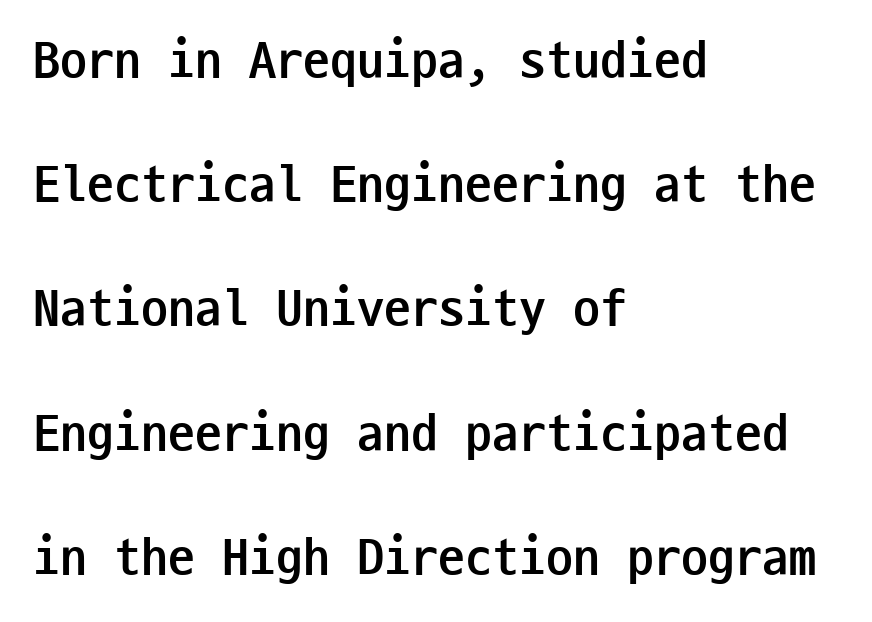
{"serif": "no", "italic": "no", "bold": "yes", "weight": "semibold", "width": "condensed", "stroke_contrast": "low", "x_height": "medium", "monospaced": "yes", "underline": "no", "align": "left", "line_spacing": "loose", "line_spacing_ratio": 2.3, "letter_spacing": "normal", "letter_spacing_em": 0.0, "glyph_px": 54}
